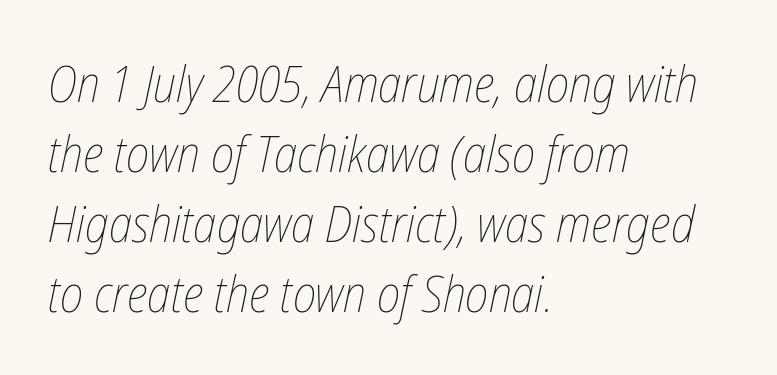
{"italic": "yes", "lean": "right", "slant_degrees": 12, "bold": "no", "weight": "thin", "width": "condensed", "stroke_contrast": "low", "x_height": "medium", "monospaced": "no", "underline": "no", "align": "left", "line_spacing": "normal", "line_spacing_ratio": 1.4, "letter_spacing": "normal", "letter_spacing_em": 0.0, "glyph_px": 50}
